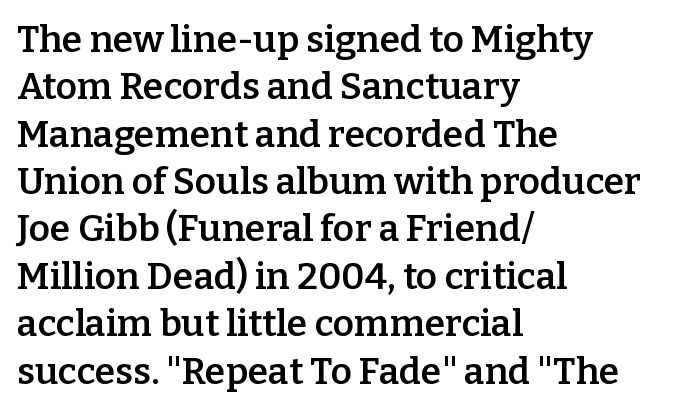
Semibold letterforms, between regular and bold. A student would call this left alignment; a typographer would say flush left, rag right. The space between consecutive lines is moderate. Descenders are the only things crossing below the line.
